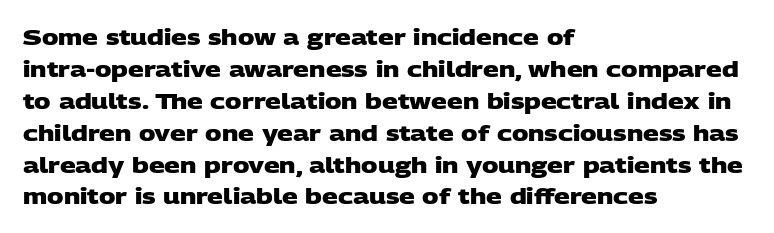
{"bold": "yes", "underline": "no", "align": "left", "line_spacing": "normal", "line_spacing_ratio": 1.45, "letter_spacing": "normal", "letter_spacing_em": 0.0, "glyph_px": 22}
